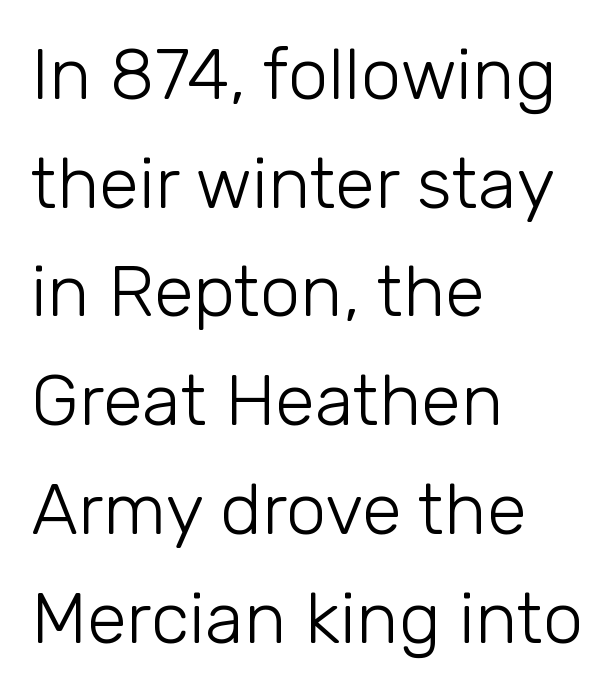
Q: Is the text bold? A: No.
Q: Is the text italic (slanted)? A: No, it is upright.
Q: Is the typeface a serif or a sans-serif typeface? A: Sans-serif.
Q: Is the text underlined? A: No.
Q: How is the paragraph aligned? A: Left-aligned.
Q: Is the spacing between letters normal or unusually wide? A: Normal.
Q: Is the spacing between lines tight, normal or loose? A: Normal.
Q: Width (condensed, normal, or wide)? A: Normal.
Q: Stroke contrast? A: Low.
Q: x-height? A: Medium.
Q: Monospaced? A: No.
